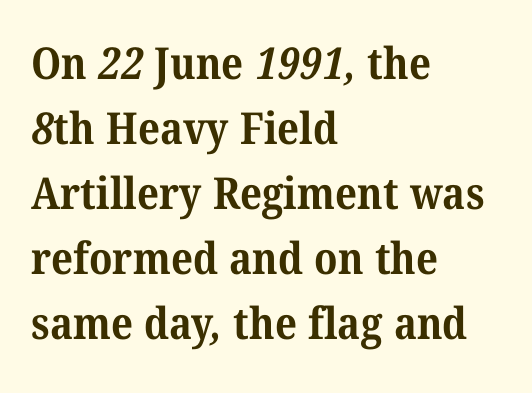
Is the letter spacing exaggerated? No — it looks like the ordinary default. A typesetter would call this leading conventional body-copy spacing. Typographically, this falls in the serif category. Spacing verdict: proportional, widths tailored to each character. The strip under each line holds only bare page.
